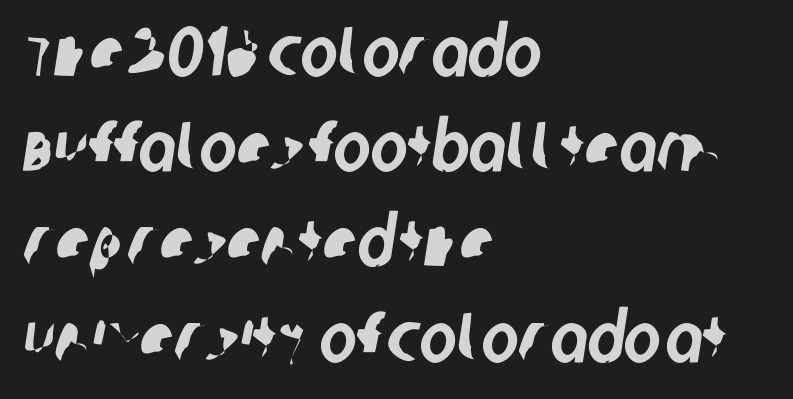
{"serif": "no", "width": "condensed", "stroke_contrast": "low", "x_height": "large", "monospaced": "no", "underline": "no", "align": "left", "line_spacing": "normal", "line_spacing_ratio": 1.36, "letter_spacing": "normal", "letter_spacing_em": 0.0, "glyph_px": 70}
